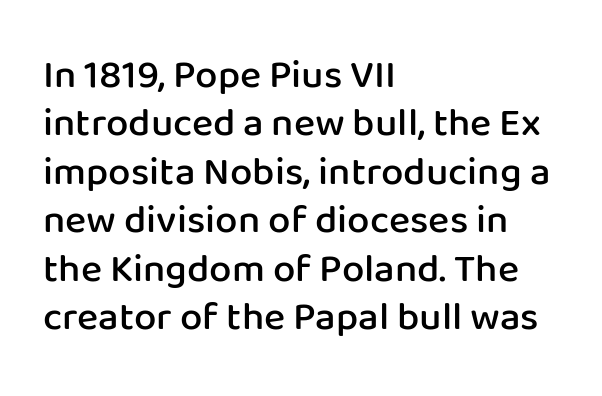
The image shows 40 px semibold sans-serif type, upright; set left-aligned, line spacing 1.21x, normal letter spacing, not underlined; low stroke contrast and a medium x-height.
